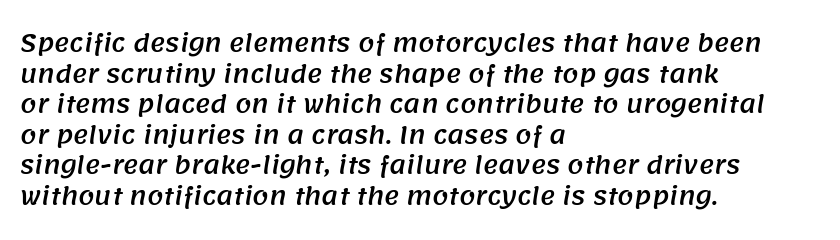
Q: Is the text underlined? A: No.
Q: How is the paragraph aligned? A: Left-aligned.
Q: Is the spacing between letters normal or unusually wide? A: Normal.
Q: Is the spacing between lines tight, normal or loose? A: Normal.
